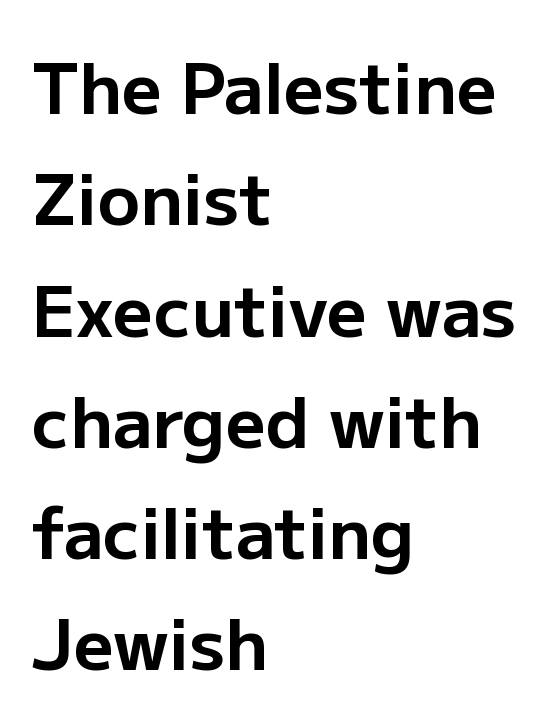
Check where the strokes stop: nothing finishes them off — pure sans. Compared with a centered layout, this one pins lines to the left instead. Typesetter's note: full bold, strokes at maximum text heaviness. Bare-footed words on every line.
